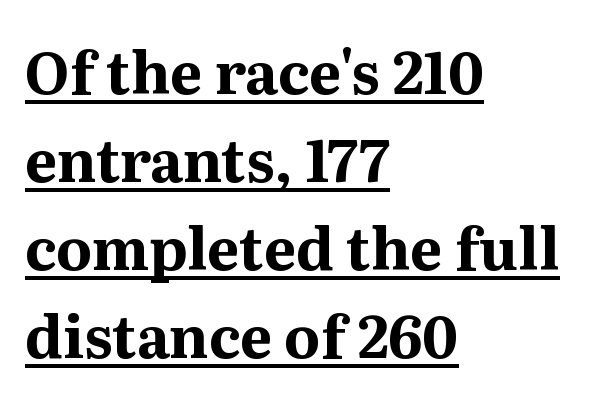
The image shows 58 px bold serif type, upright; set left-aligned, normal line spacing (1.52x), normal letter spacing, underlined; medium stroke contrast and a medium x-height.
